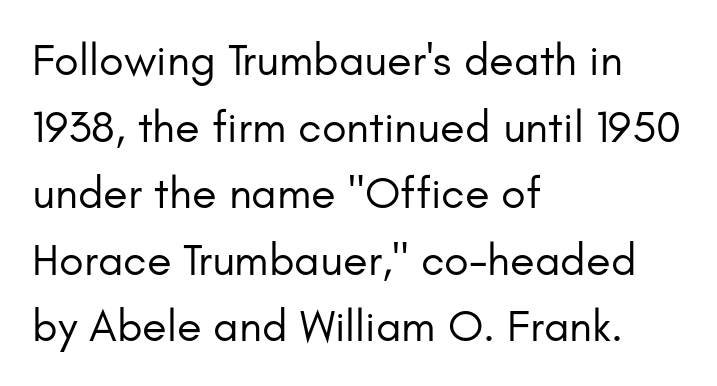
The face looks like a standard text weight, possibly lighter. The gaps between neighbouring characters are ordinary and unremarkable. This sample has the flowing, uneven cadence of proportional lettering. Examine the stroke ends and you'll find no serifs.
